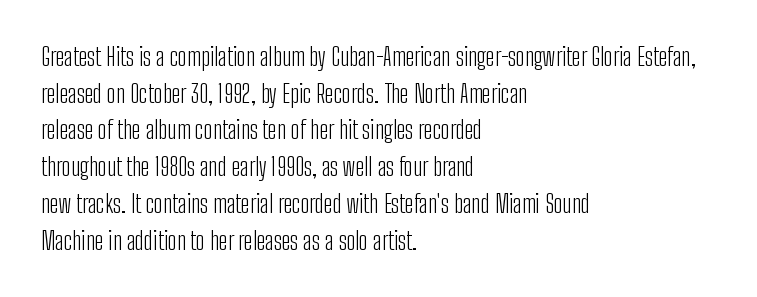
Weight: in the light-to-regular range. In CSS terms this would be text-align: left. The letters stand straight up with perfectly vertical stems. Each new line begins a customary step beneath the previous one. Characters follow at the spacing the type designer built in.
